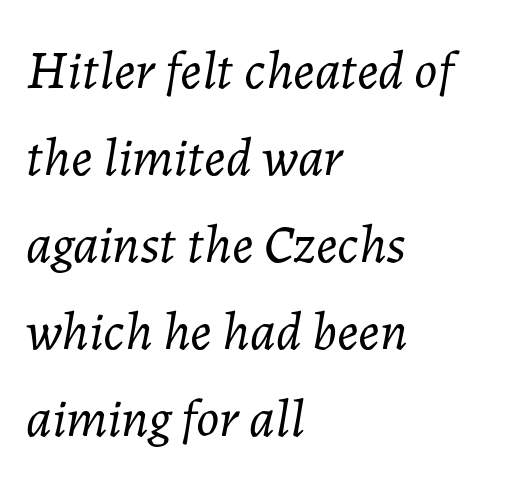
{"italic": "yes", "lean": "right", "slant_degrees": 7, "bold": "no", "weight": "light", "width": "normal", "stroke_contrast": "low", "x_height": "medium", "monospaced": "no", "underline": "no", "align": "left", "line_spacing": "normal", "line_spacing_ratio": 1.61, "letter_spacing": "normal", "letter_spacing_em": 0.0, "glyph_px": 54}
